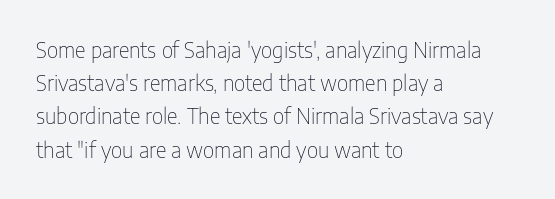
The image shows 21 px text type, upright; set left-aligned, normal line spacing (1.58x), normal letter spacing, not underlined.
